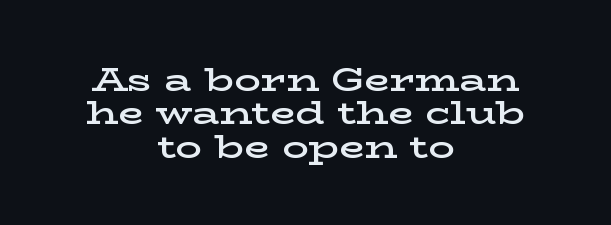
The image shows 33 px semibold, wide serif type, upright; set centered, tight line spacing (1.01x), normal letter spacing, not underlined; low stroke contrast and a medium x-height.
